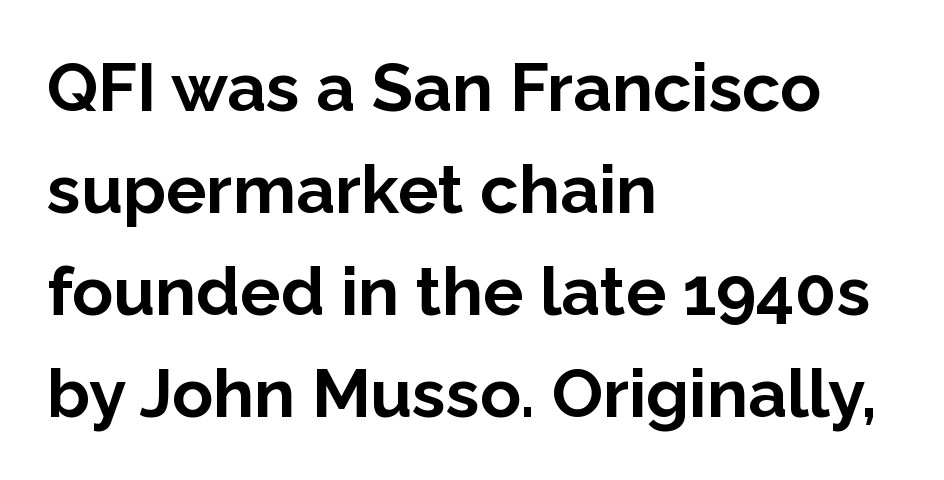
Q: Is the text bold? A: Yes.
Q: Is the text italic (slanted)? A: No, it is upright.
Q: Is the typeface a serif or a sans-serif typeface? A: Sans-serif.
Q: Is the text underlined? A: No.
Q: How is the paragraph aligned? A: Left-aligned.
Q: Is the spacing between letters normal or unusually wide? A: Normal.
Q: Is the spacing between lines tight, normal or loose? A: Normal.
Q: Width (condensed, normal, or wide)? A: Normal.
Q: Stroke contrast? A: Low.
Q: x-height? A: Medium.
Q: Monospaced? A: No.
